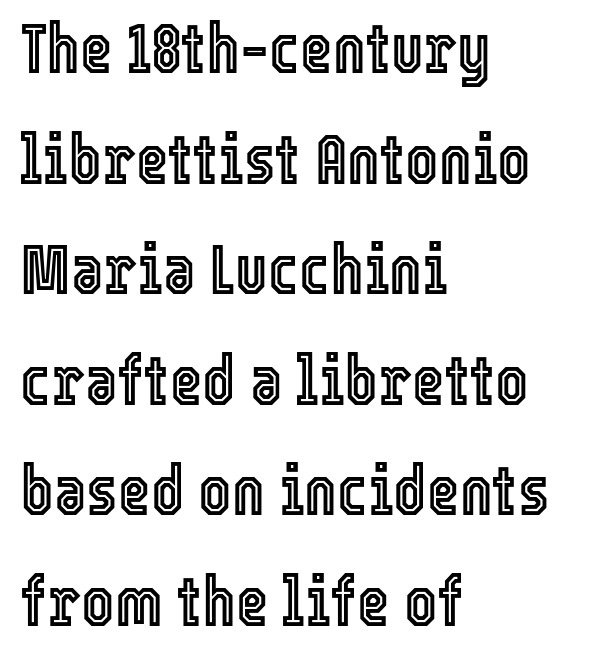
Q: Is the text italic (slanted)? A: No, it is upright.
Q: Is the text underlined? A: No.
Q: How is the paragraph aligned? A: Left-aligned.
Q: Is the spacing between letters normal or unusually wide? A: Normal.
Q: Is the spacing between lines tight, normal or loose? A: Normal.
Q: Width (condensed, normal, or wide)? A: Condensed.
Q: x-height? A: Medium.
Q: Monospaced? A: No.
